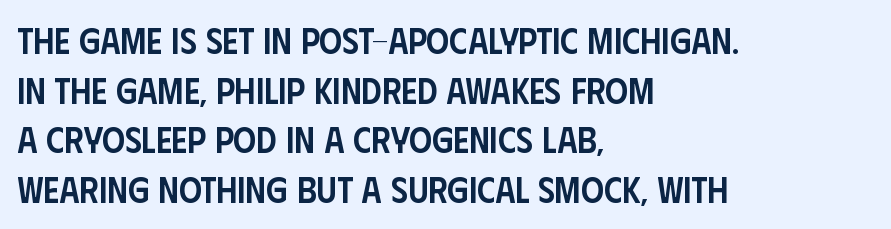
Q: Is the text bold? A: Semi-bold.
Q: Is the text italic (slanted)? A: No, it is upright.
Q: Is the typeface a serif or a sans-serif typeface? A: Sans-serif.
Q: Is the text underlined? A: No.
Q: How is the paragraph aligned? A: Left-aligned.
Q: Is the spacing between letters normal or unusually wide? A: Normal.
Q: Is the spacing between lines tight, normal or loose? A: Normal.
Q: Width (condensed, normal, or wide)? A: Condensed.
Q: Stroke contrast? A: Low.
Q: x-height? A: Large.
Q: Monospaced? A: No.
